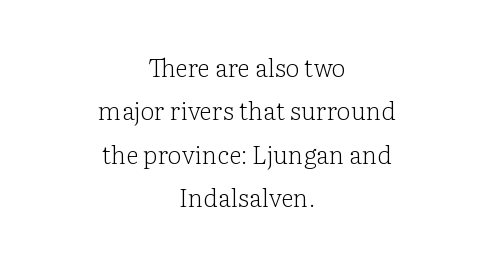
{"italic": "no", "bold": "no", "underline": "no", "align": "center", "line_spacing_ratio": 1.74, "letter_spacing": "normal", "letter_spacing_em": 0.0, "glyph_px": 25}
